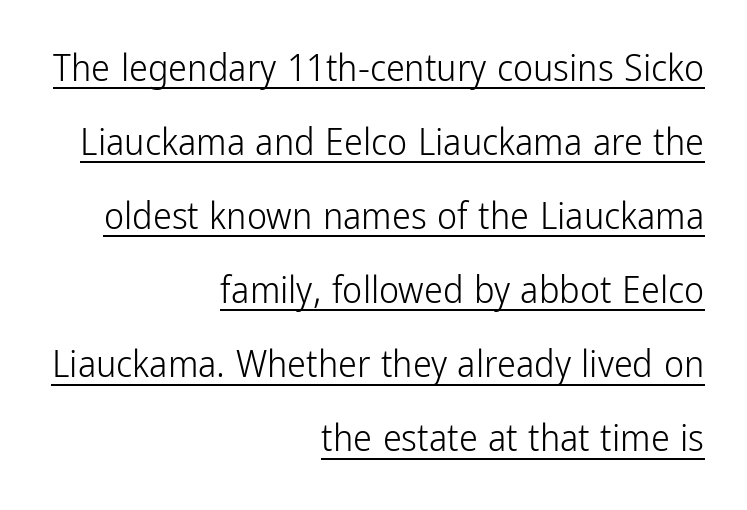
Somebody hit Ctrl+U on this one — the words are underlined. The letterforms sit at book weight or below. The passage shown is typed in a proportional face where columns would drift. These lines were composed using upright roman letters. The letterforms sit shoulder to shoulder at normal distance.
